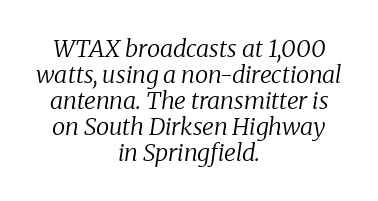
{"italic": "yes", "lean": "right", "slant_degrees": 8, "bold": "no", "underline": "no", "align": "center", "line_spacing": "tight", "line_spacing_ratio": 1.08, "letter_spacing": "normal", "letter_spacing_em": 0.0, "glyph_px": 24}
